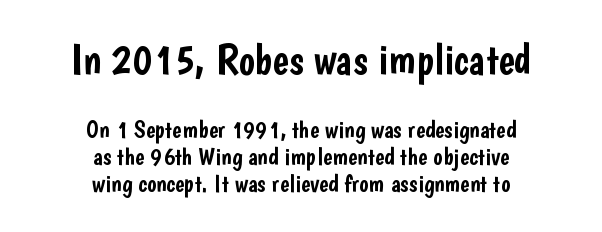
{"serif": "no", "italic": "no", "width": "condensed", "stroke_contrast": "low", "x_height": "medium", "monospaced": "no", "underline": "no", "align": "center", "line_spacing": "tight", "line_spacing_ratio": 1.08, "letter_spacing": "normal", "letter_spacing_em": 0.0, "larger_block": "first", "size_ratio": 1.72, "glyph_px": 43}
